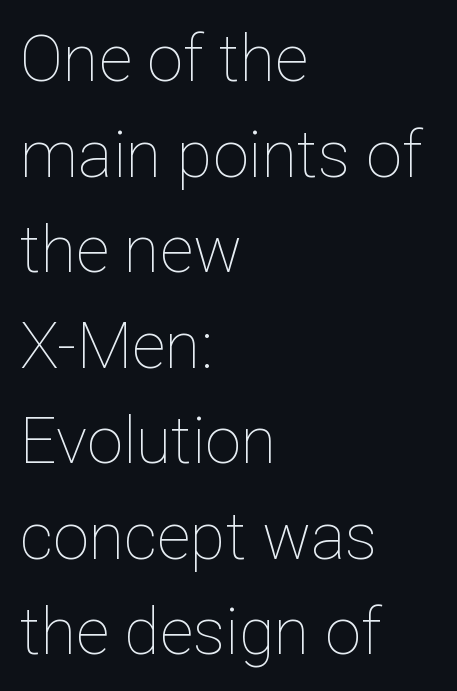
Q: Is the text bold? A: No.
Q: Is the text italic (slanted)? A: No, it is upright.
Q: Is the text underlined? A: No.
Q: How is the paragraph aligned? A: Left-aligned.
Q: Is the spacing between letters normal or unusually wide? A: Normal.
Q: Is the spacing between lines tight, normal or loose? A: Normal.
Q: Width (condensed, normal, or wide)? A: Normal.
Q: Stroke contrast? A: Low.
Q: x-height? A: Medium.
Q: Monospaced? A: No.
